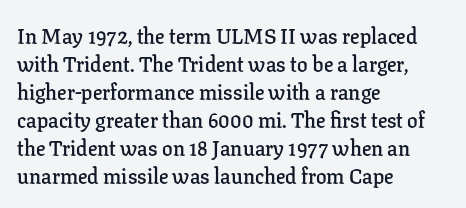
{"italic": "no", "bold": "semi", "underline": "no", "align": "left", "line_spacing": "normal", "line_spacing_ratio": 1.33, "letter_spacing": "normal", "letter_spacing_em": 0.0, "glyph_px": 21}
